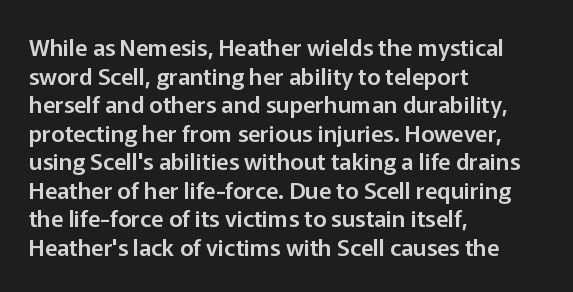
The image shows 23 px text type, upright; set left-aligned, line spacing 1.24x, normal letter spacing, not underlined.
